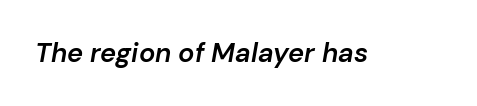
{"italic": "yes", "lean": "right", "slant_degrees": 10, "bold": "semi", "underline": "no", "letter_spacing": "normal", "letter_spacing_em": 0.0, "glyph_px": 27}
